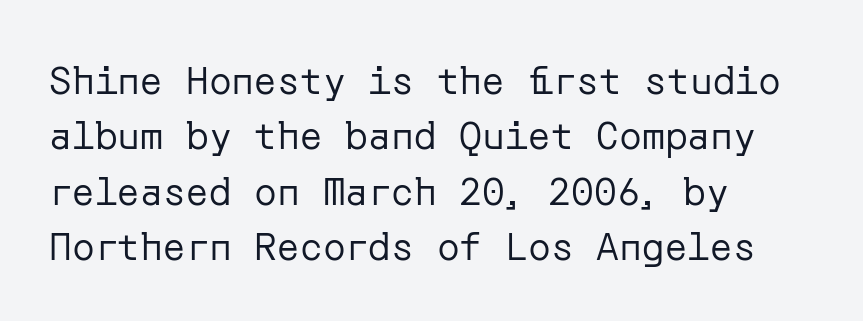
The image shows 38 px regular-weight sans-serif type, upright; set left-aligned, normal line spacing (1.46x), normal letter spacing, not underlined; low stroke contrast and a medium x-height.
